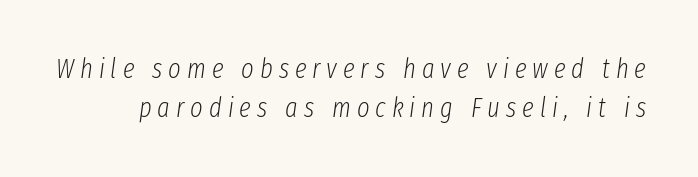
{"italic": "yes", "lean": "right", "slant_degrees": 8, "bold": "no", "underline": "no", "line_spacing": "normal", "line_spacing_ratio": 1.44, "letter_spacing": "wide", "letter_spacing_em": 0.22, "glyph_px": 27}
